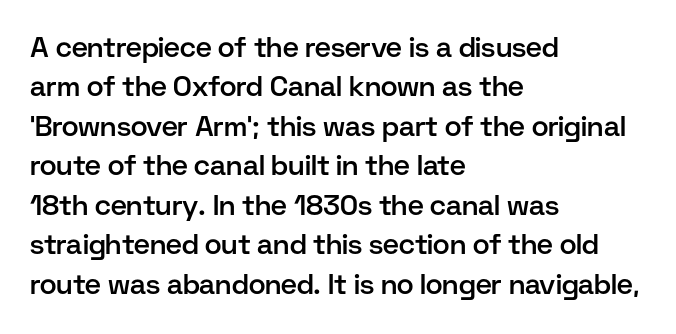
Q: Is the text bold? A: Semi-bold.
Q: Is the text italic (slanted)? A: No, it is upright.
Q: Is the typeface a serif or a sans-serif typeface? A: Sans-serif.
Q: Is the text underlined? A: No.
Q: How is the paragraph aligned? A: Left-aligned.
Q: Is the spacing between letters normal or unusually wide? A: Normal.
Q: Is the spacing between lines tight, normal or loose? A: Normal.
Q: Width (condensed, normal, or wide)? A: Normal.
Q: Stroke contrast? A: Low.
Q: x-height? A: Medium.
Q: Monospaced? A: No.
